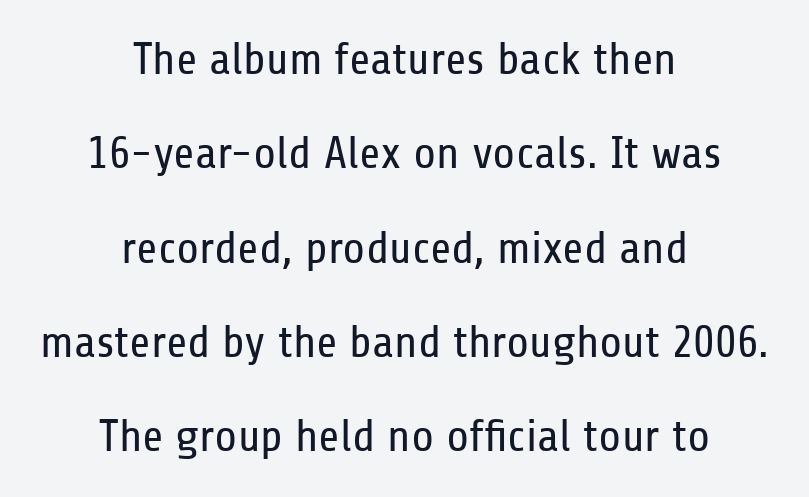
The cut favours lightness, reaching ordinary text weight at its darkest. Think of a printed novel: that variable character pitch is what you see here. Does the lettering tilt? It doesn't — this is upright. The zone under the glyphs is completely vacant. Is this a sans? Yes — the strokes have no serifs.
